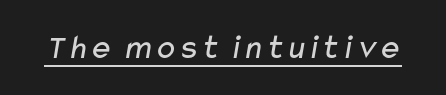
Q: Is the text bold? A: No.
Q: Is the typeface a serif or a sans-serif typeface? A: Sans-serif.
Q: Is the text underlined? A: Yes.
Q: Is the spacing between letters normal or unusually wide? A: Normal.
Q: Width (condensed, normal, or wide)? A: Wide.
Q: Stroke contrast? A: Low.
Q: x-height? A: Medium.
Q: Monospaced? A: No.
